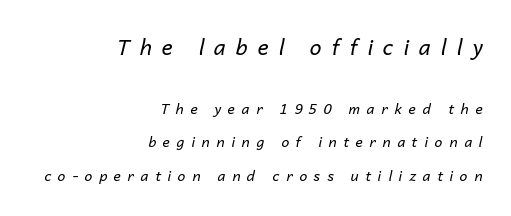
Q: Is the text bold? A: No.
Q: Is the text italic (slanted)? A: Yes, it leans right by about 14 degrees.
Q: Is the text underlined? A: No.
Q: How is the paragraph aligned? A: Right-aligned.
Q: Is the spacing between letters normal or unusually wide? A: Unusually wide.
Q: Is the spacing between lines tight, normal or loose? A: Loose.
Q: Which block of text is set in a larger size, the first (top) or the second (bottom)? A: The first (top) one.
